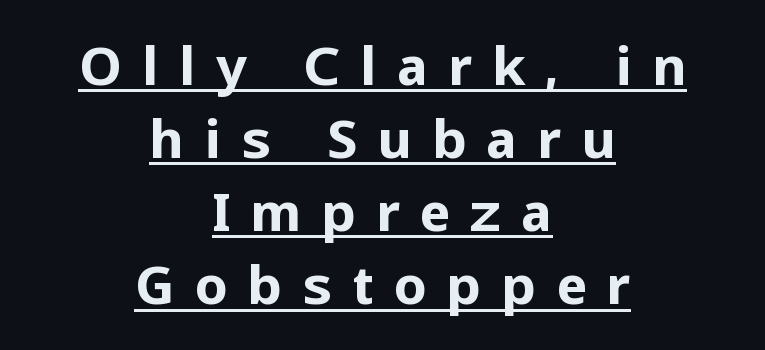
Q: Is the text bold? A: Yes.
Q: Is the text italic (slanted)? A: No, it is upright.
Q: Is the typeface a serif or a sans-serif typeface? A: Sans-serif.
Q: Is the text underlined? A: Yes.
Q: How is the paragraph aligned? A: Centered.
Q: Is the spacing between letters normal or unusually wide? A: Unusually wide.
Q: Is the spacing between lines tight, normal or loose? A: Normal.
Q: Width (condensed, normal, or wide)? A: Normal.
Q: Stroke contrast? A: Low.
Q: x-height? A: Medium.
Q: Monospaced? A: No.
